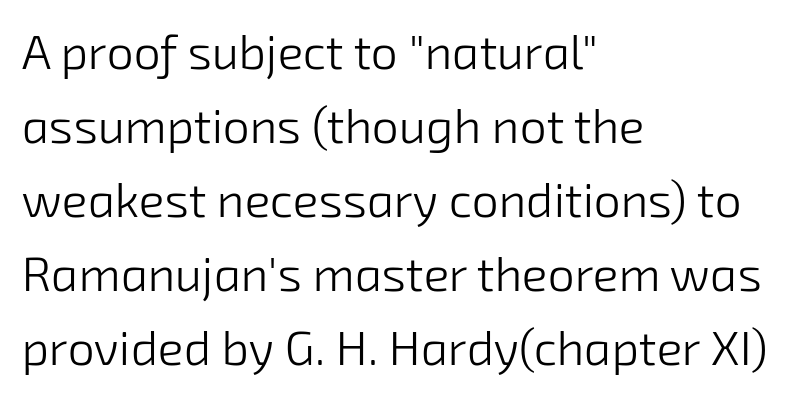
Q: Is the text bold? A: No.
Q: Is the typeface a serif or a sans-serif typeface? A: Sans-serif.
Q: Is the text underlined? A: No.
Q: How is the paragraph aligned? A: Left-aligned.
Q: Is the spacing between letters normal or unusually wide? A: Normal.
Q: Is the spacing between lines tight, normal or loose? A: Normal.
Q: Width (condensed, normal, or wide)? A: Normal.
Q: Stroke contrast? A: Low.
Q: x-height? A: Medium.
Q: Monospaced? A: No.
